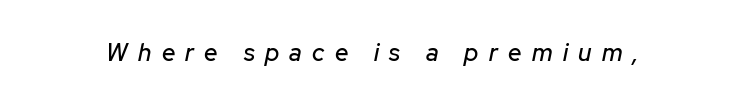
Q: Is the text italic (slanted)? A: Yes, it leans right by about 12 degrees.
Q: Is the text underlined? A: No.
Q: Is the spacing between letters normal or unusually wide? A: Unusually wide.
